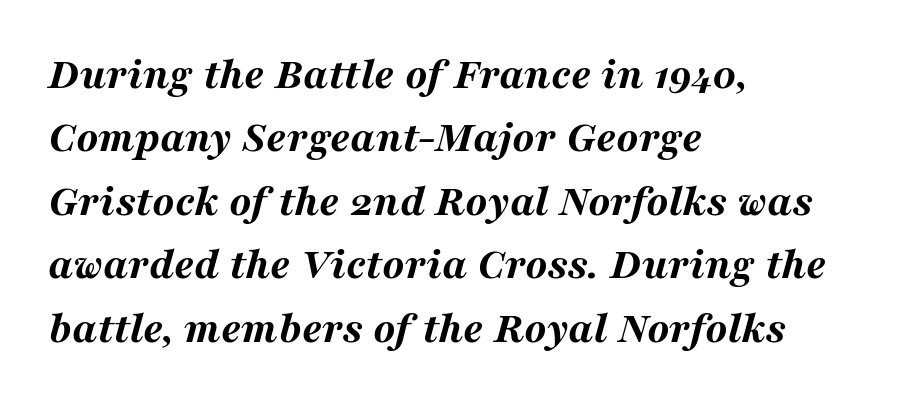
{"italic": "yes", "lean": "right", "slant_degrees": 16, "bold": "yes", "weight": "bold", "width": "wide", "stroke_contrast": "medium", "x_height": "medium", "monospaced": "no", "underline": "no", "align": "left", "line_spacing": "normal", "line_spacing_ratio": 1.41, "letter_spacing": "normal", "letter_spacing_em": 0.0, "glyph_px": 45}
